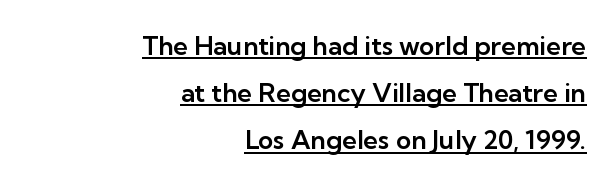
Q: Is the text italic (slanted)? A: No, it is upright.
Q: Is the text underlined? A: Yes.
Q: How is the paragraph aligned? A: Right-aligned.
Q: Is the spacing between letters normal or unusually wide? A: Normal.
